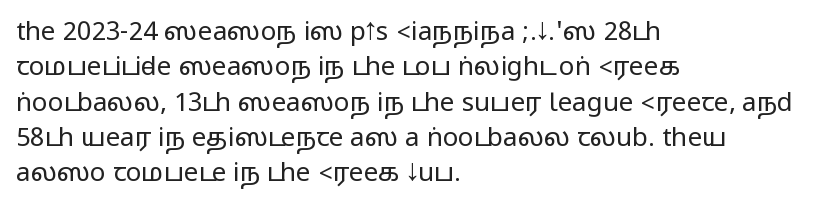
{"italic": "no", "underline": "no", "align": "left", "line_spacing": "normal", "line_spacing_ratio": 1.36, "letter_spacing": "normal", "letter_spacing_em": 0.0, "glyph_px": 26}
